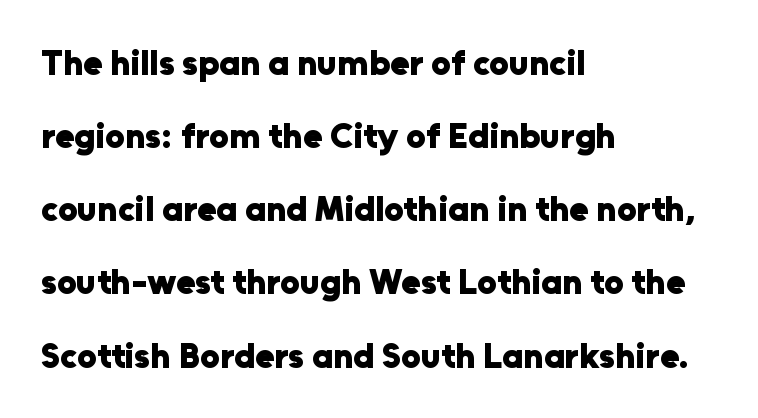
Tracking here is standard; glyphs follow each other at the usual distance. Think of a printed novel: that variable character pitch is what you see here. The font family rendered here belongs to the sans-serif group. Line starts are locked; line ends wander. The letters stand straight up with perfectly vertical stems. Words float on clear page, feet unadorned.
